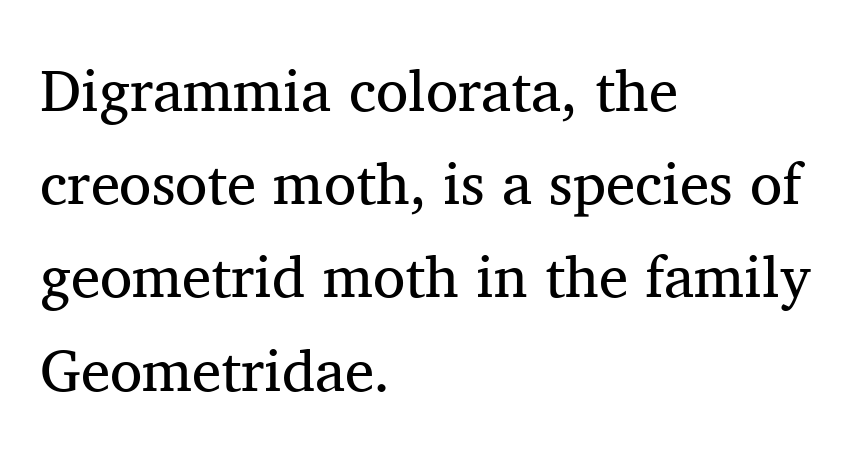
The image shows 59 px regular-weight serif type, upright; set left-aligned, normal line spacing (1.58x), normal letter spacing, not underlined; medium stroke contrast and a medium x-height.
